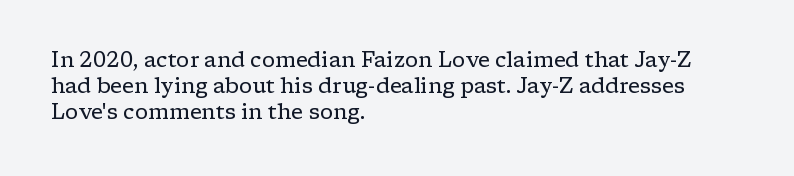
{"italic": "no", "bold": "no", "underline": "no", "align": "left", "line_spacing_ratio": 1.23, "letter_spacing": "normal", "letter_spacing_em": 0.0, "glyph_px": 21}
